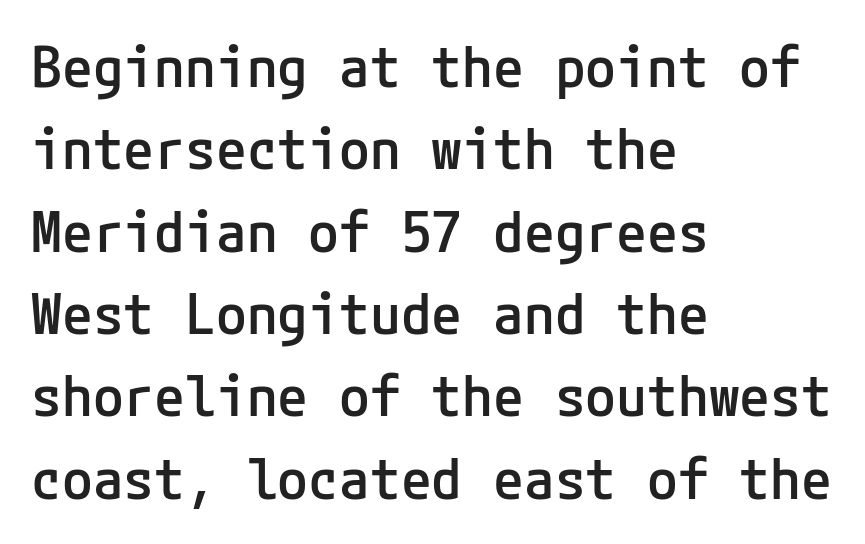
These words are printed semibold, heavier than regular yet not bold. Teacher's note: observe the even left margin — that is flush-left alignment. The typeface chosen for these lines omits serifs. No italicization has been applied; the sample stays upright. Reading down the column, the eye jumps a familiar distance to each next line.
